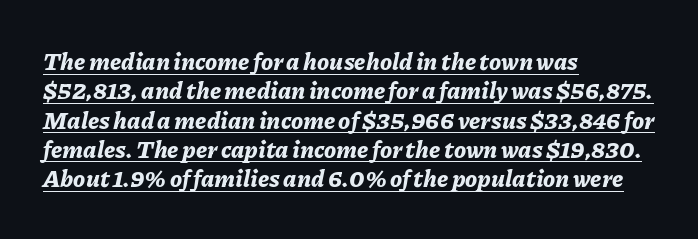
Observe the lean: these are italic letterforms. The rendering uses a bold face; every stroke is thick and dark. Characters follow at the spacing the type designer built in. These characters rest on top of a visible drawn line. The passage is arranged the way most books set body copy — flush left.
